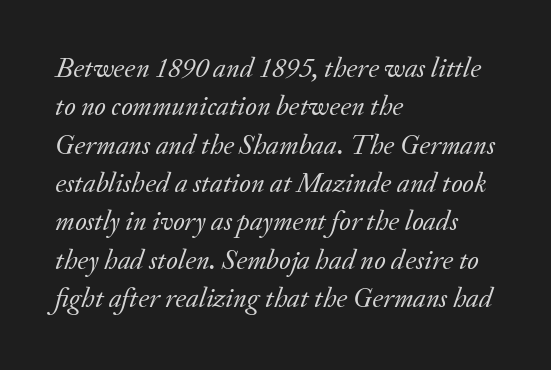
Stroke mass is kept to a normal reading level or below. Anything drawn beneath the words? Only blank space. This sample uses plain, unmodified letter spacing. The typography opts for an oblique posture over an upright one.
